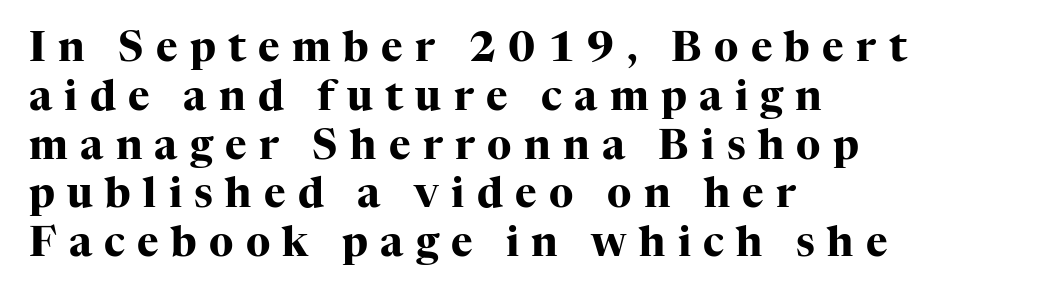
The image shows 41 px heavy serif type, upright; set left-aligned, line spacing 1.19x, unusually wide letter spacing (+0.3 em), not underlined; high stroke contrast and a medium x-height.
